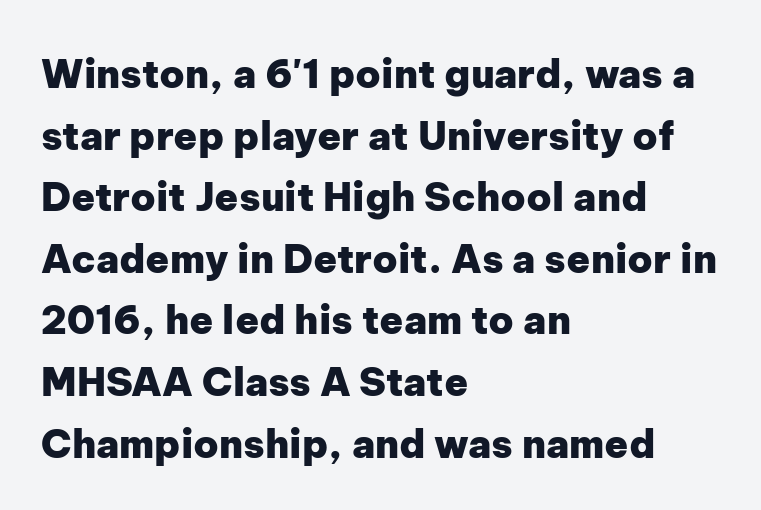
Q: Is the text bold? A: Yes.
Q: Is the text italic (slanted)? A: No, it is upright.
Q: Is the typeface a serif or a sans-serif typeface? A: Sans-serif.
Q: Is the text underlined? A: No.
Q: How is the paragraph aligned? A: Left-aligned.
Q: Is the spacing between letters normal or unusually wide? A: Normal.
Q: Is the spacing between lines tight, normal or loose? A: Normal.
Q: Width (condensed, normal, or wide)? A: Normal.
Q: Stroke contrast? A: Low.
Q: x-height? A: Medium.
Q: Monospaced? A: No.
